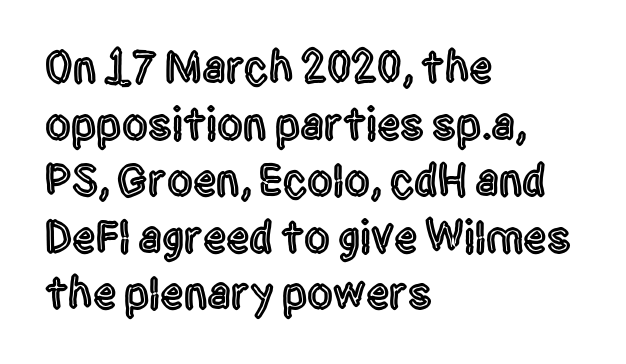
Underlining? Definitely not there. The lines in this sample share a left origin and differ only in where they stop. The font family rendered here belongs to the sans-serif group. The passage shown is typed in a proportional face where columns would drift. Nope, not italic — everything's standing straight. The horizontal fit of the characters is conventional and even.
